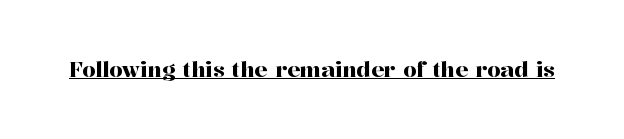
{"italic": "no", "underline": "yes", "letter_spacing": "normal", "letter_spacing_em": 0.0, "glyph_px": 21}
